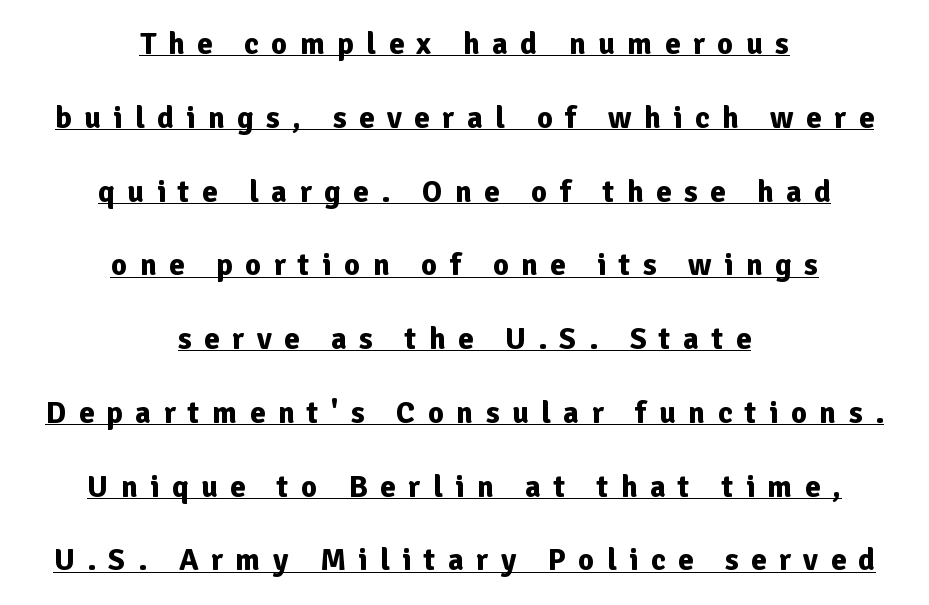
{"serif": "no", "italic": "no", "bold": "yes", "weight": "bold", "width": "normal", "stroke_contrast": "low", "x_height": "medium", "monospaced": "no", "underline": "yes", "align": "center", "line_spacing": "loose", "line_spacing_ratio": 2.38, "letter_spacing": "wide", "letter_spacing_em": 0.4, "glyph_px": 31}
